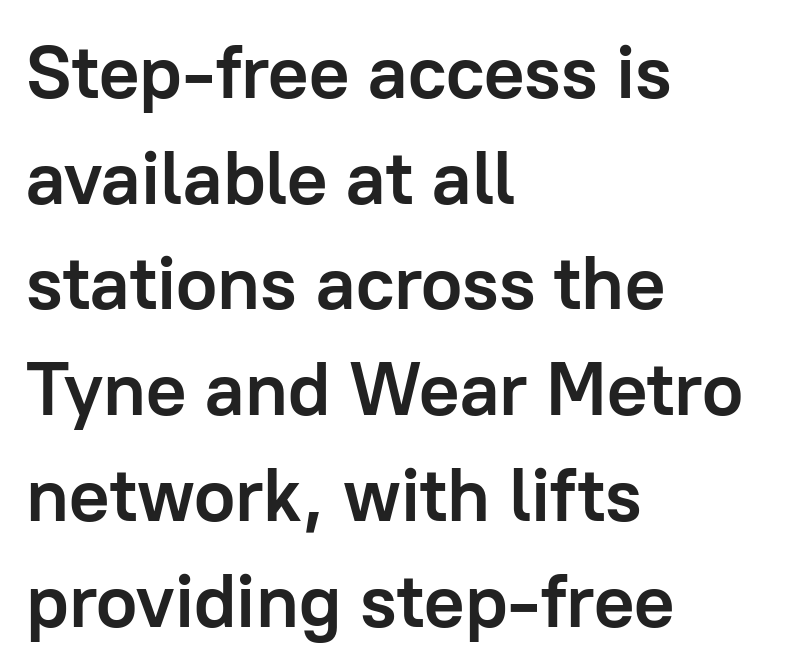
Left-aligned paragraph, ragged on the right. In terms of posture, this sample is upright. Descender tails drop into unmarked territory. The space between consecutive lines is moderate. Is the type bold? Yes — the strokes are clearly thick and heavy. These lines keep a tight, regular rhythm from letter to letter.
